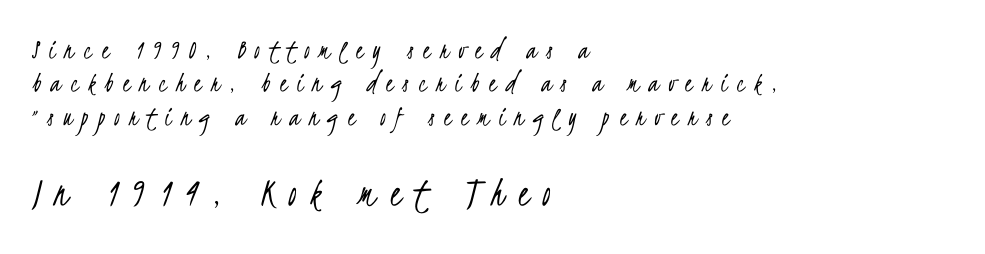
{"serif": "no", "bold": "no", "weight": "light", "width": "condensed", "stroke_contrast": "low", "x_height": "small", "monospaced": "no", "underline": "no", "align": "left", "line_spacing": "tight", "line_spacing_ratio": 1.15, "letter_spacing": "wide", "letter_spacing_em": 0.33, "larger_block": "second", "size_ratio": 1.48, "glyph_px": 43}
